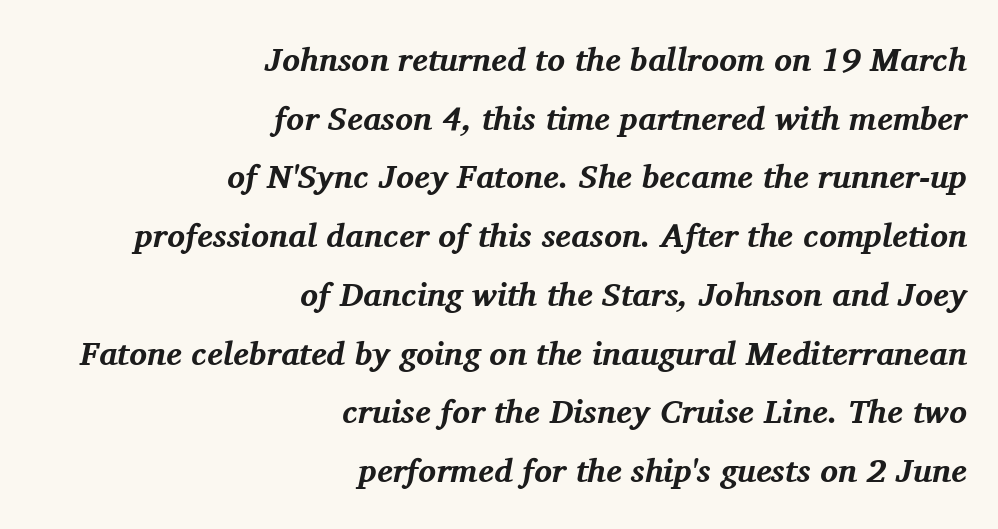
The gaps between neighbouring characters are ordinary and unremarkable. The axis of the letterforms is tilted away from vertical. The rendering shows small feet on the letterforms — a serif design. Character widths vary here, with narrow letters taking less room than wide ones. The area under the type is left untouched. The sample has been set heavy, in full bold.
